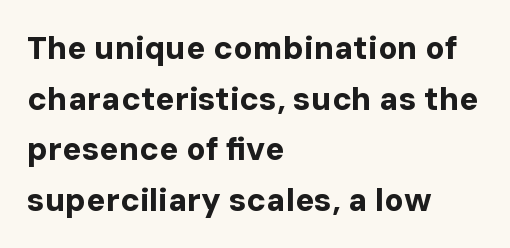
Notice how thick the strokes are: this is what a full bold looks like. The typeface chosen for these lines omits serifs. This sample has the flowing, uneven cadence of proportional lettering. The lines in this sample share a left origin and differ only in where they stop. These lines keep a tight, regular rhythm from letter to letter.
